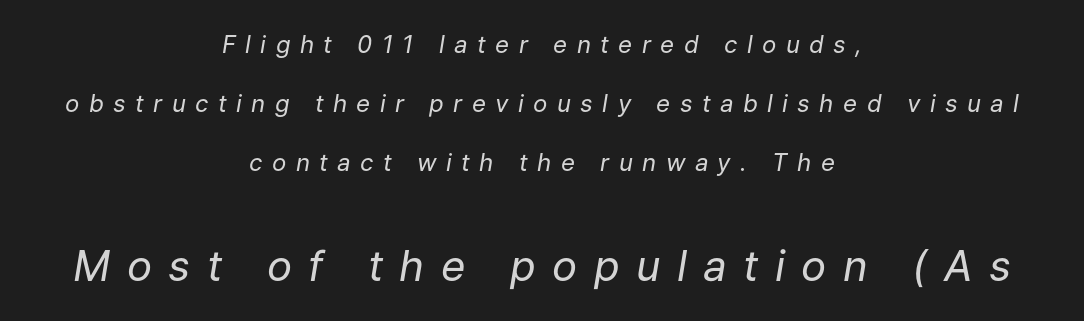
The image shows 42 px regular-weight type, italic (leaning right); set centered, loose line spacing (2.46x), unusually wide letter spacing (+0.39 em), not underlined; the second (bottom) block is 1.75x larger; low stroke contrast and a medium x-height.
